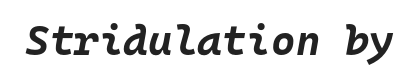
Q: Is the text bold? A: Yes.
Q: Is the text italic (slanted)? A: Yes, it leans right by about 10 degrees.
Q: Is the text underlined? A: No.
Q: Is the spacing between letters normal or unusually wide? A: Normal.
Q: Width (condensed, normal, or wide)? A: Normal.
Q: Stroke contrast? A: Low.
Q: x-height? A: Large.
Q: Monospaced? A: Yes.
